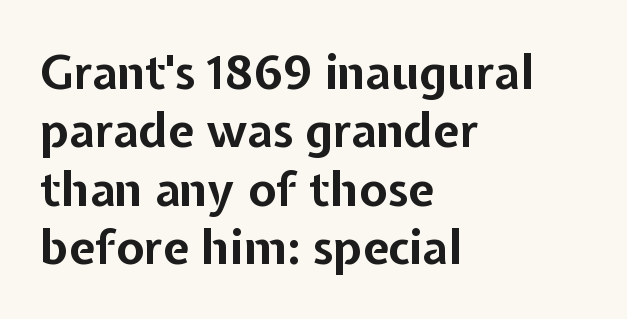
{"serif": "no", "italic": "no", "bold": "yes", "weight": "bold", "width": "normal", "stroke_contrast": "low", "x_height": "medium", "monospaced": "no", "underline": "no", "align": "left", "line_spacing_ratio": 1.24, "letter_spacing": "normal", "letter_spacing_em": 0.0, "glyph_px": 47}
